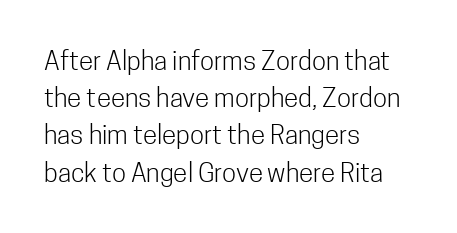
Q: Is the text bold? A: No.
Q: Is the text italic (slanted)? A: No, it is upright.
Q: Is the text underlined? A: No.
Q: How is the paragraph aligned? A: Left-aligned.
Q: Is the spacing between letters normal or unusually wide? A: Normal.
Q: Is the spacing between lines tight, normal or loose? A: Normal.
